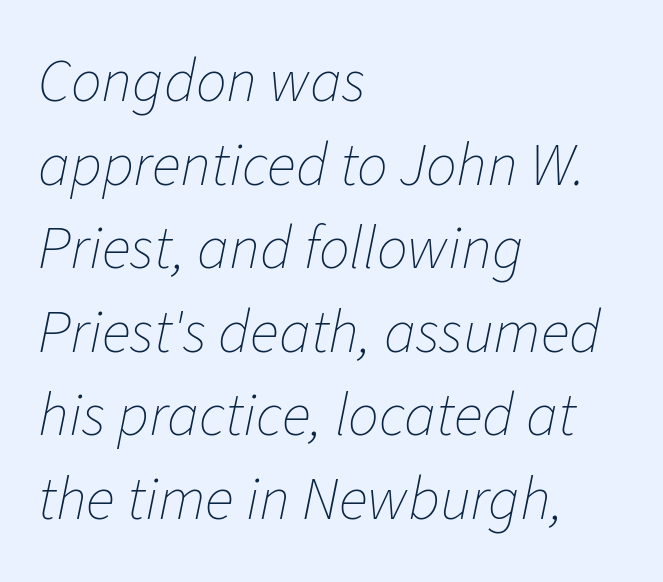
{"italic": "yes", "lean": "right", "slant_degrees": 11, "bold": "no", "weight": "thin", "width": "normal", "stroke_contrast": "low", "x_height": "medium", "monospaced": "no", "underline": "no", "align": "left", "line_spacing": "normal", "line_spacing_ratio": 1.37, "letter_spacing": "normal", "letter_spacing_em": 0.0, "glyph_px": 61}
